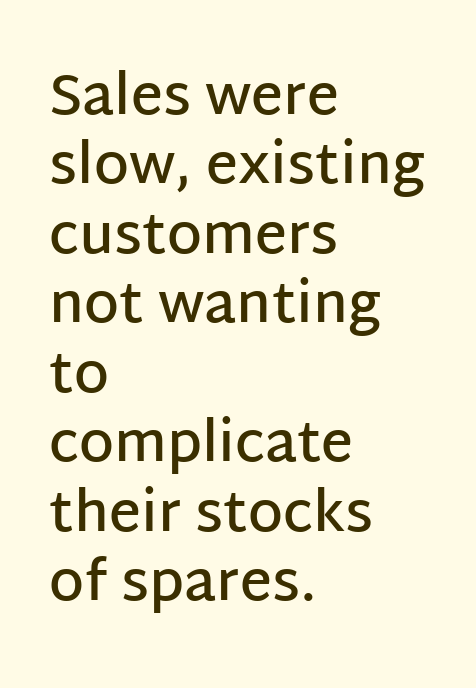
The glyphs in this specimen are sans serif. Casual observation: everything's shoved over to the left. The rendering uses a semibold face; strokes are thickened but not to full bold. Vertical strokes here are truly vertical. Note the varied advance widths — an 'i' is clearly narrower than an 'm'.
